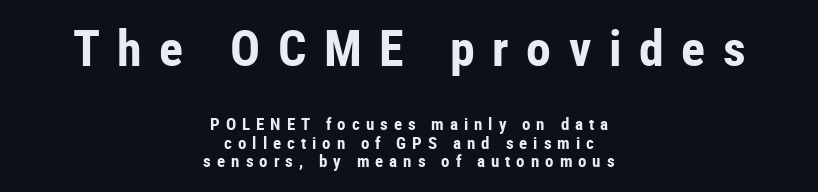
{"serif": "no", "italic": "no", "bold": "yes", "weight": "bold", "width": "condensed", "stroke_contrast": "low", "x_height": "medium", "monospaced": "no", "underline": "no", "align": "center", "line_spacing": "tight", "line_spacing_ratio": 1.1, "letter_spacing": "wide", "letter_spacing_em": 0.35, "larger_block": "first", "size_ratio": 2.94, "glyph_px": 50}
